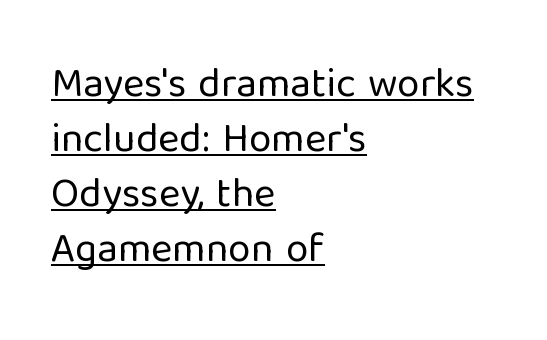
{"serif": "no", "italic": "no", "bold": "no", "weight": "regular", "width": "normal", "stroke_contrast": "low", "x_height": "medium", "monospaced": "no", "underline": "yes", "align": "left", "line_spacing": "normal", "line_spacing_ratio": 1.34, "letter_spacing": "normal", "letter_spacing_em": 0.0, "glyph_px": 41}
